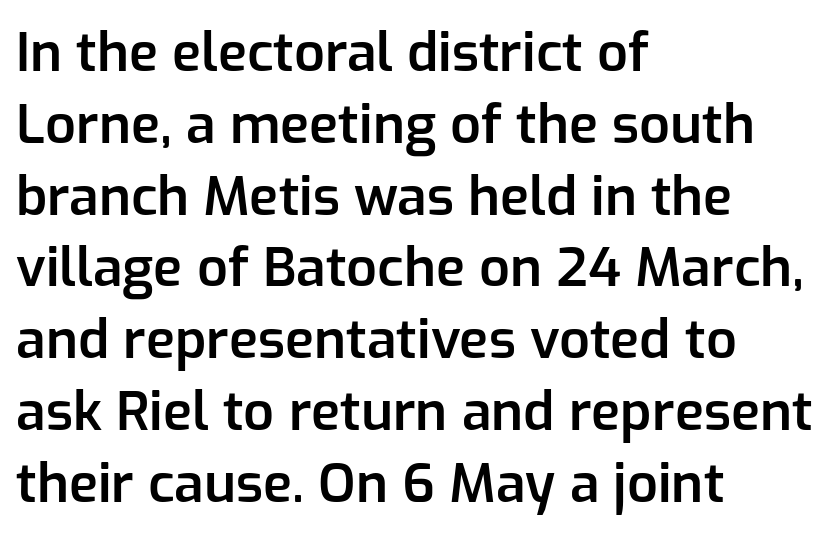
{"serif": "no", "italic": "no", "bold": "semi", "weight": "semibold", "width": "normal", "stroke_contrast": "low", "x_height": "medium", "monospaced": "no", "underline": "no", "align": "left", "line_spacing": "normal", "line_spacing_ratio": 1.33, "letter_spacing": "normal", "letter_spacing_em": 0.0, "glyph_px": 54}
